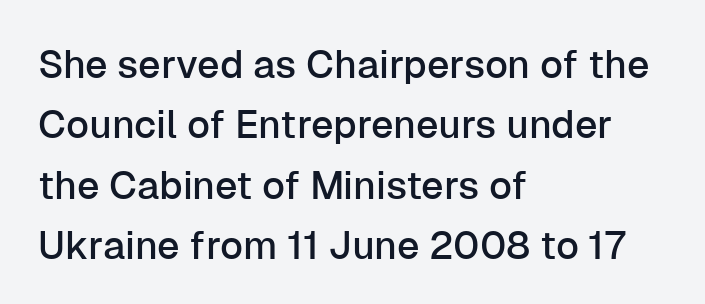
In terms of letterform style, serifs are entirely absent. Regular leading. The string is rendered with underlining switched off. Does the lettering tilt? It doesn't — this is upright. This rendering uses left alignment, leaving the right contour irregular. Proportional: the letters do not fall into vertical columns.
